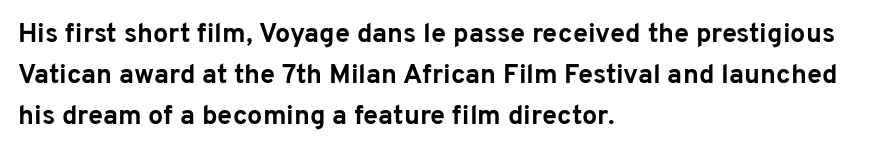
The image shows 27 px bold type, upright; set left-aligned, normal line spacing (1.51x), normal letter spacing, not underlined.
